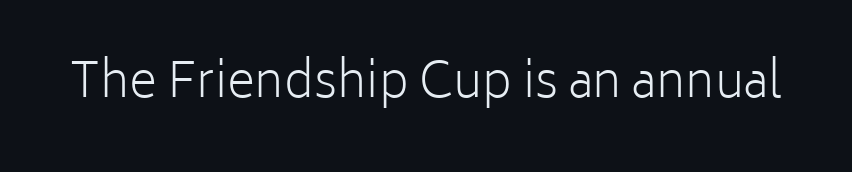
The image shows 48 px light sans-serif type, upright; set normal letter spacing, not underlined; low stroke contrast and a medium x-height.
